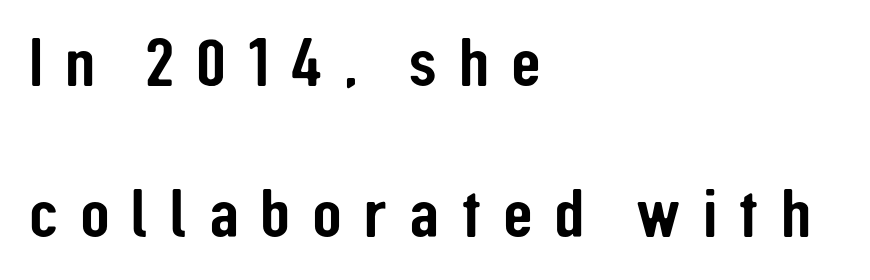
The tracking jumps out immediately: characters are airy and widely separated. Airy leading. In CSS terms this would be text-align: left. The glyphs are unaccompanied by any horizontal stroke below them.
